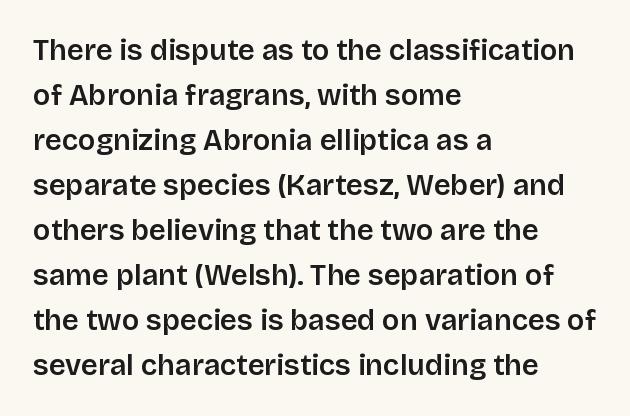
Q: Is the text bold? A: Semi-bold.
Q: Is the text italic (slanted)? A: No, it is upright.
Q: Is the typeface a serif or a sans-serif typeface? A: Sans-serif.
Q: Is the text underlined? A: No.
Q: How is the paragraph aligned? A: Left-aligned.
Q: Is the spacing between letters normal or unusually wide? A: Normal.
Q: Is the spacing between lines tight, normal or loose? A: Normal.
Q: Width (condensed, normal, or wide)? A: Normal.
Q: Stroke contrast? A: Low.
Q: x-height? A: Large.
Q: Monospaced? A: No.
